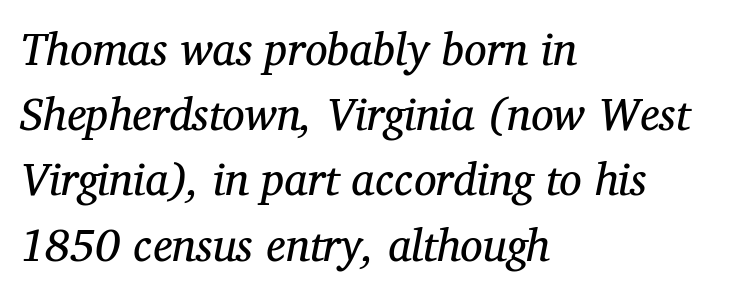
The image shows 45 px regular-weight serif type, italic (leaning right); set left-aligned, normal line spacing (1.45x), normal letter spacing, not underlined; medium stroke contrast and a medium x-height.
